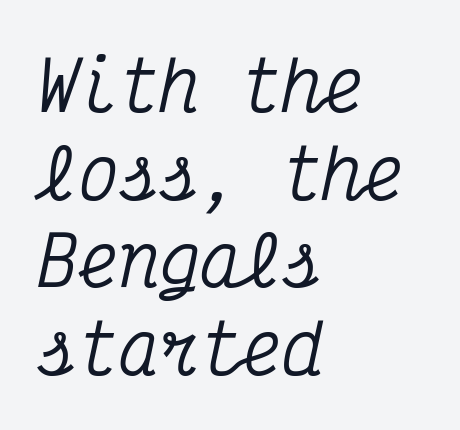
Q: Is the text italic (slanted)? A: Yes, it leans right by about 12 degrees.
Q: Is the typeface a serif or a sans-serif typeface? A: Serif.
Q: Is the text underlined? A: No.
Q: How is the paragraph aligned? A: Left-aligned.
Q: Is the spacing between letters normal or unusually wide? A: Normal.
Q: Is the spacing between lines tight, normal or loose? A: Normal.
Q: Width (condensed, normal, or wide)? A: Condensed.
Q: Stroke contrast? A: Medium.
Q: x-height? A: Medium.
Q: Monospaced? A: Yes.
